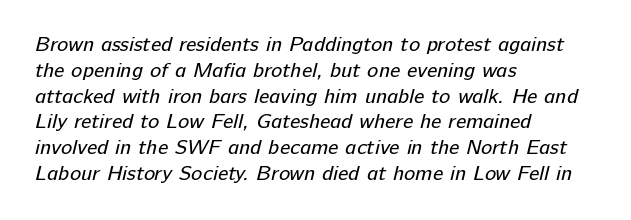
The image shows 21 px text type; set left-aligned, line spacing 1.23x, normal letter spacing, not underlined.
